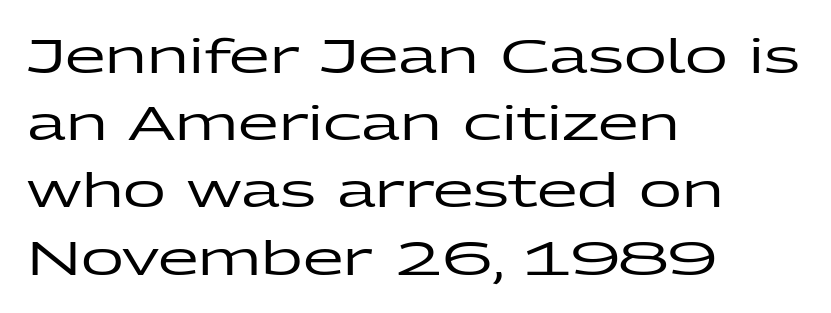
The passage shown is not underscored anywhere. The face used here is rendered with its standard letterfit. A typesetter would label this face a sans. A typesetter would mark this as roman, not italic. Think of a printed novel: that variable character pitch is what you see here.
